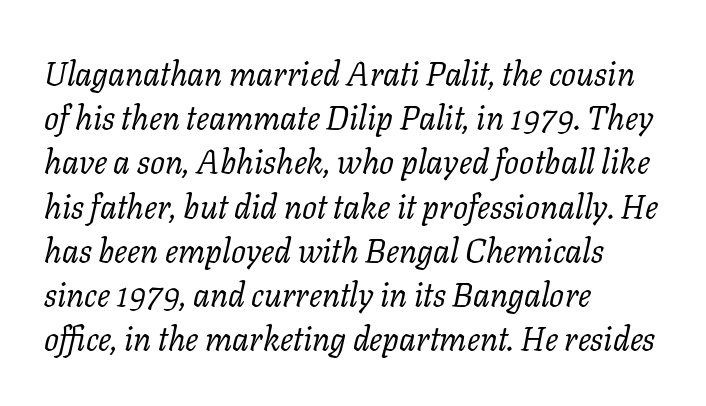
The image shows 33 px regular-weight serif type, italic (leaning right); set left-aligned, normal line spacing (1.34x), normal letter spacing, not underlined; low stroke contrast and a medium x-height.
